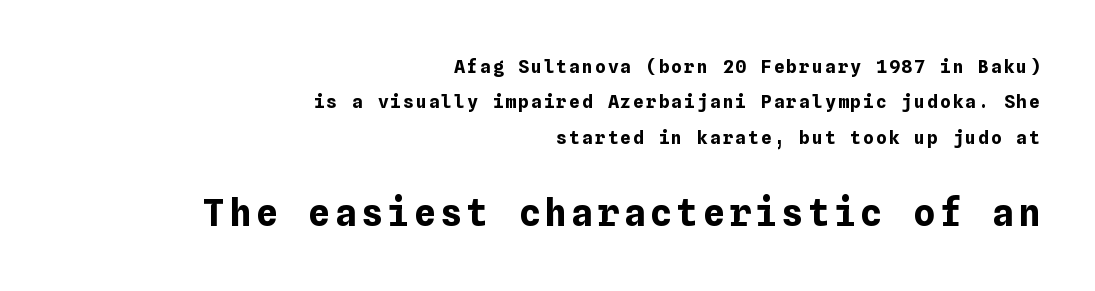
Unmarked baselines from the first word to the last. The strokes are fattened all the way to bold. Posture: upright roman. Compare the two chunks: the lower has the greater cap height.
